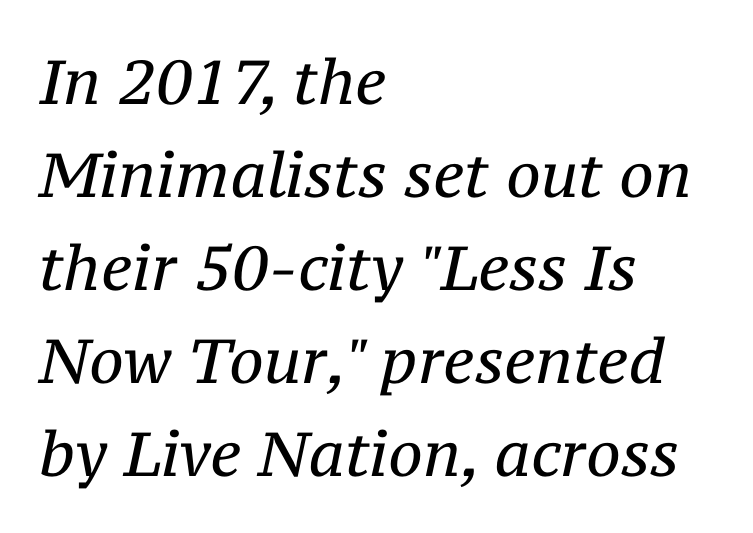
These lines are rendered in a variable-pitch font. Regarding leading, the lines here are spaced in the standard way. Nobody touched the tracking dial on this one. Descender tails drop into unmarked territory.
